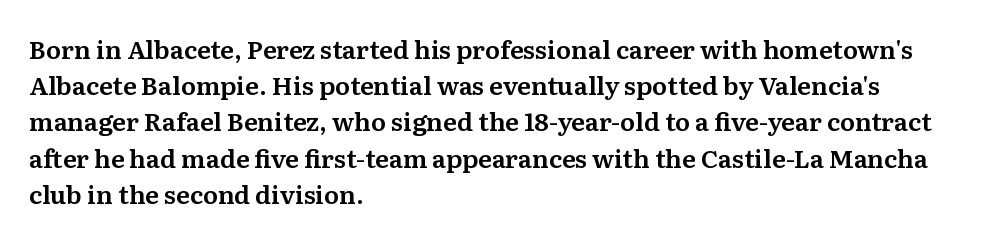
Q: Is the text italic (slanted)? A: No, it is upright.
Q: Is the text underlined? A: No.
Q: How is the paragraph aligned? A: Left-aligned.
Q: Is the spacing between letters normal or unusually wide? A: Normal.
Q: Is the spacing between lines tight, normal or loose? A: Normal.
